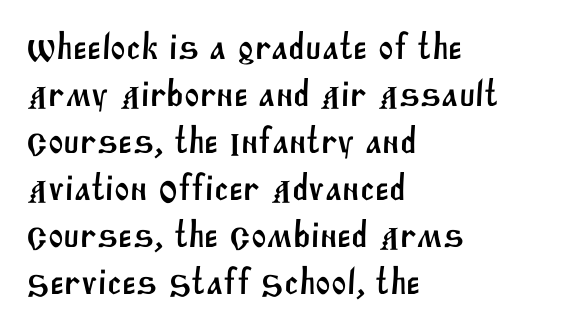
The image shows 37 px sans-serif type; set left-aligned, normal line spacing (1.27x), normal letter spacing, not underlined; medium stroke contrast and a large x-height.
